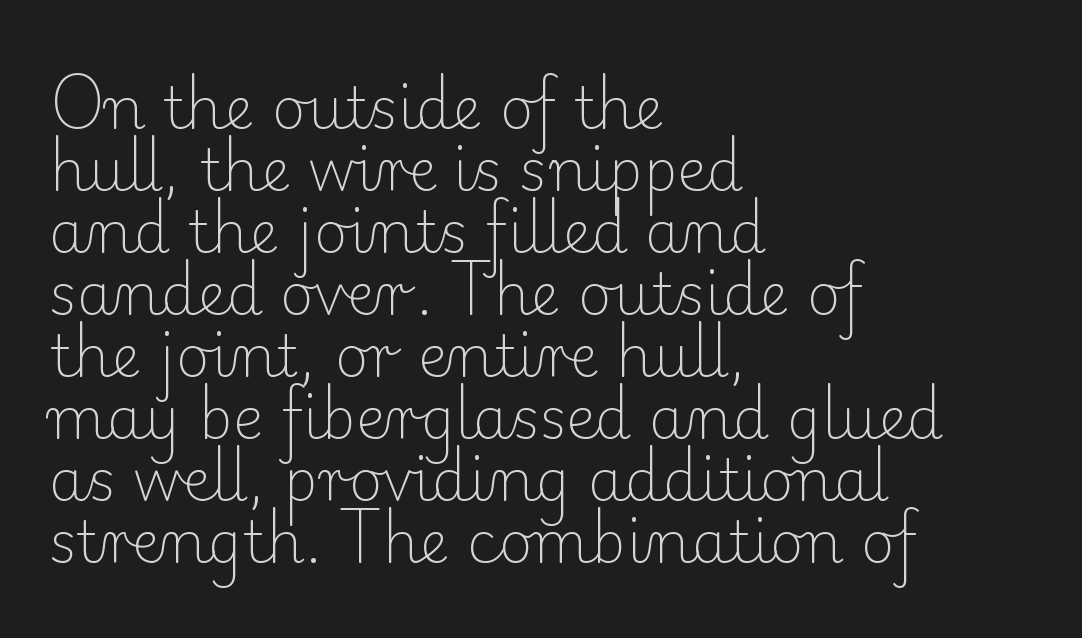
Bare-footed words on every line. Quick note: not italic, upright. This sample has the flowing, uneven cadence of proportional lettering. Compared with typical paragraphs, the rows here are closer together. Stems here are at most as thick as an everyday book face. The lines in this sample share a left origin and differ only in where they stop.
